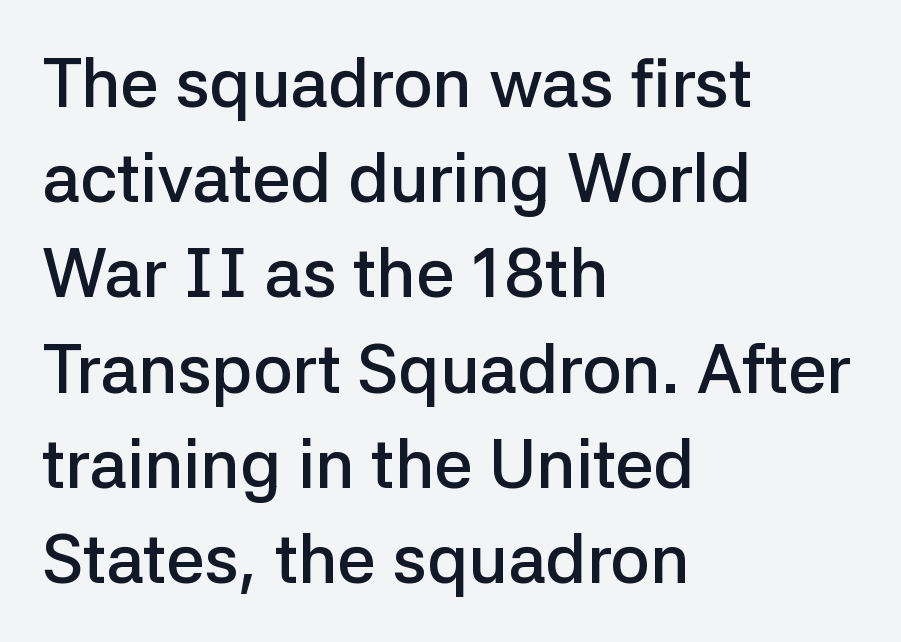
This rendering uses left alignment, leaving the right contour irregular. The typesetting leans somewhat heavy: a semibold. Letterform terminals end flat and unadorned throughout the passage. Every character sits straight up, as roman type does. What stands out about the letter spacing? Nothing — it is the standard amount. This sample has the flowing, uneven cadence of proportional lettering.
